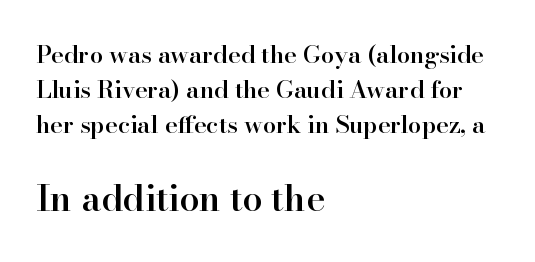
{"serif": "yes", "italic": "no", "bold": "semi", "weight": "semibold", "width": "normal", "stroke_contrast": "high", "x_height": "small", "monospaced": "no", "underline": "no", "align": "left", "line_spacing": "normal", "line_spacing_ratio": 1.46, "letter_spacing": "normal", "letter_spacing_em": 0.0, "larger_block": "second", "size_ratio": 1.5, "glyph_px": 36}
